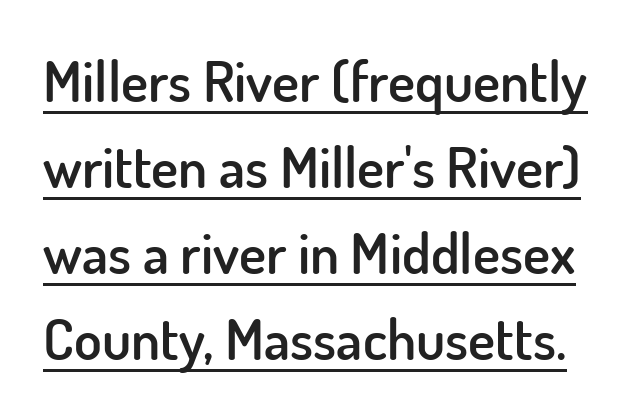
The image shows 57 px semibold sans-serif type, upright; set normal line spacing (1.51x), normal letter spacing, underlined; low stroke contrast and a small x-height.
